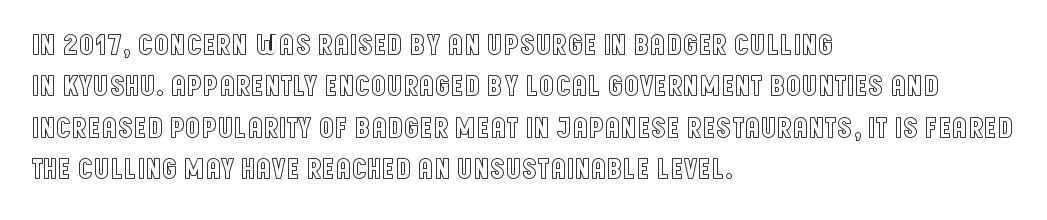
{"italic": "no", "width": "condensed", "x_height": "large", "monospaced": "no", "underline": "no", "align": "left", "line_spacing": "normal", "line_spacing_ratio": 1.38, "letter_spacing": "normal", "letter_spacing_em": 0.0, "glyph_px": 30}
